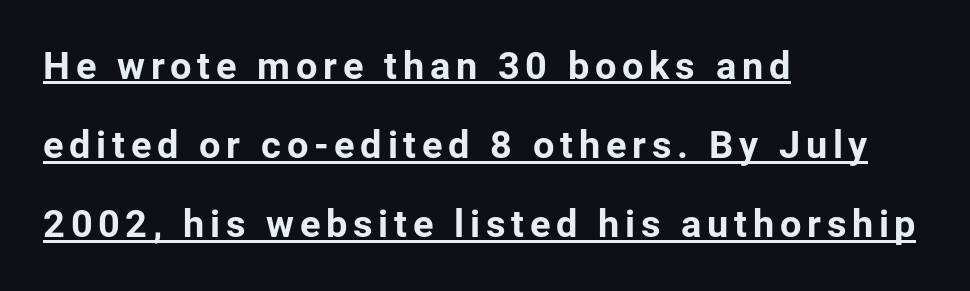
{"serif": "no", "italic": "no", "bold": "yes", "weight": "bold", "width": "normal", "stroke_contrast": "low", "x_height": "medium", "monospaced": "no", "underline": "yes", "align": "left", "line_spacing": "loose", "line_spacing_ratio": 2.08, "glyph_px": 38}
